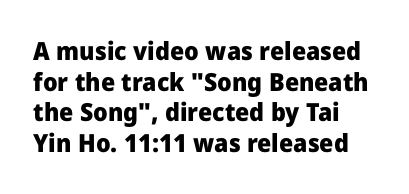
{"italic": "no", "bold": "yes", "underline": "no", "align": "left", "line_spacing_ratio": 1.23, "letter_spacing": "normal", "letter_spacing_em": 0.0, "glyph_px": 25}
